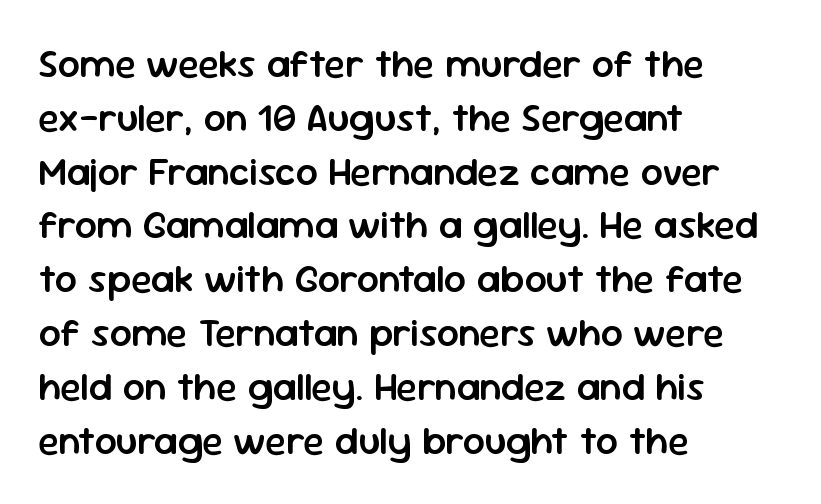
Q: Is the text bold? A: Semi-bold.
Q: Is the text italic (slanted)? A: No, it is upright.
Q: Is the typeface a serif or a sans-serif typeface? A: Sans-serif.
Q: Is the text underlined? A: No.
Q: How is the paragraph aligned? A: Left-aligned.
Q: Is the spacing between letters normal or unusually wide? A: Normal.
Q: Is the spacing between lines tight, normal or loose? A: Normal.
Q: Width (condensed, normal, or wide)? A: Normal.
Q: Stroke contrast? A: Low.
Q: x-height? A: Medium.
Q: Monospaced? A: No.
